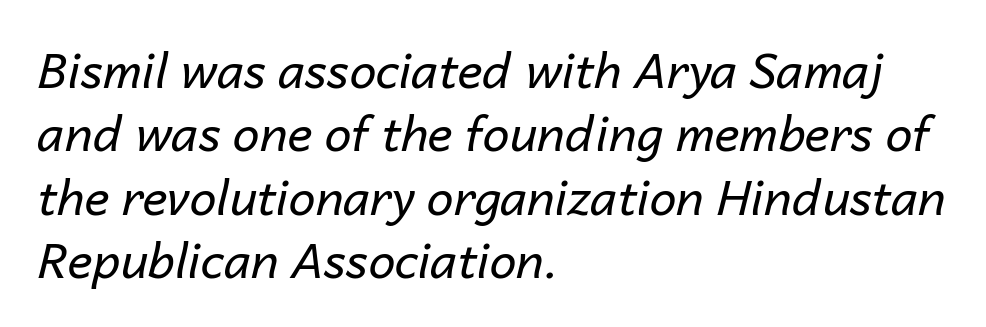
{"italic": "yes", "lean": "right", "slant_degrees": 14, "bold": "no", "weight": "regular", "width": "normal", "stroke_contrast": "low", "x_height": "medium", "monospaced": "no", "underline": "no", "align": "left", "line_spacing": "normal", "line_spacing_ratio": 1.32, "letter_spacing": "normal", "letter_spacing_em": 0.0, "glyph_px": 48}
